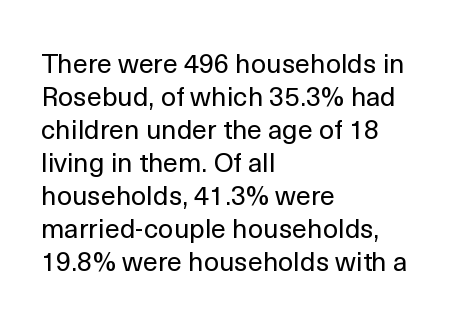
The type sits square on the baseline with zero lean. All the whitespace from short lines collects on the right. Students, note that the glyphs here touch the page at normal intervals. Weight class: somewhere from thin through regular. The foot of each line stays bare and open.
